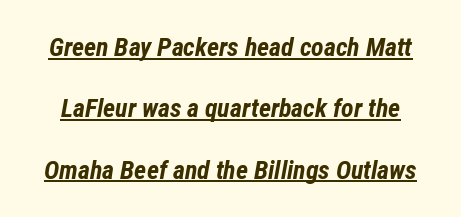
Q: Is the text bold? A: Yes.
Q: Is the text italic (slanted)? A: Yes, it leans right by about 12 degrees.
Q: Is the text underlined? A: Yes.
Q: Is the spacing between letters normal or unusually wide? A: Normal.
Q: Is the spacing between lines tight, normal or loose? A: Loose.
